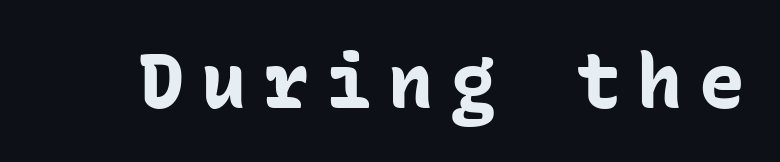
{"serif": "no", "italic": "no", "bold": "yes", "weight": "bold", "width": "normal", "stroke_contrast": "low", "x_height": "medium", "monospaced": "yes", "underline": "no", "letter_spacing": "wide", "letter_spacing_em": 0.22, "glyph_px": 76}
